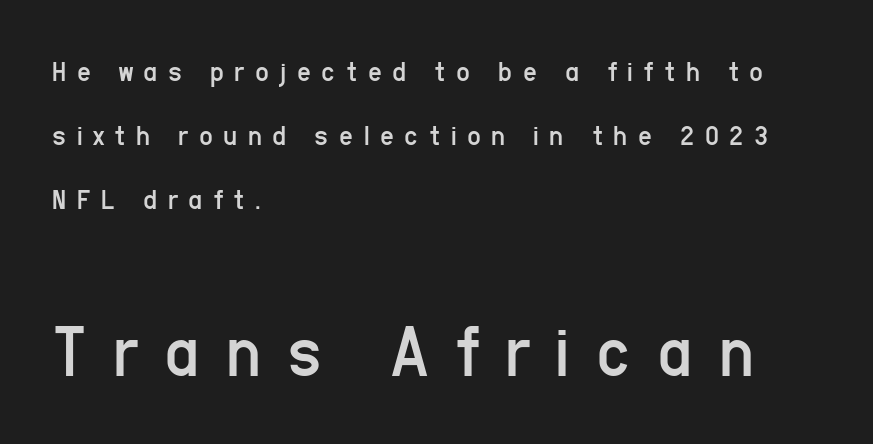
Nobody drew a line under any word here. Baseline-to-baseline distance is far greater than the letter height. Quick note: not italic, upright. The passage shown is typed in a proportional face where columns would drift.
